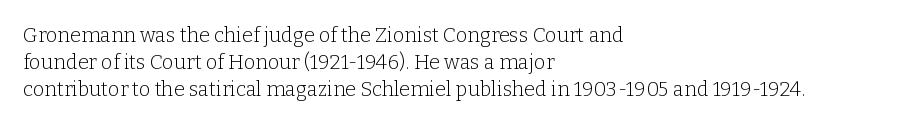
Q: Is the text bold? A: No.
Q: Is the text italic (slanted)? A: No, it is upright.
Q: Is the text underlined? A: No.
Q: How is the paragraph aligned? A: Left-aligned.
Q: Is the spacing between letters normal or unusually wide? A: Normal.
Q: Is the spacing between lines tight, normal or loose? A: Normal.
